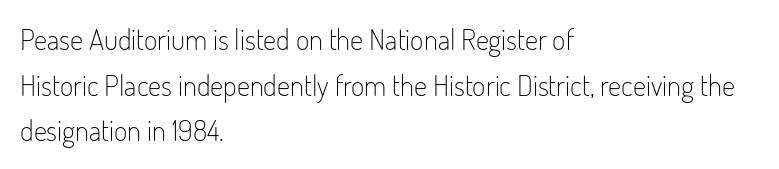
{"serif": "no", "italic": "no", "bold": "no", "weight": "light", "width": "condensed", "stroke_contrast": "low", "x_height": "small", "monospaced": "no", "underline": "no", "align": "left", "line_spacing": "normal", "line_spacing_ratio": 1.57, "letter_spacing": "normal", "letter_spacing_em": 0.0, "glyph_px": 29}
